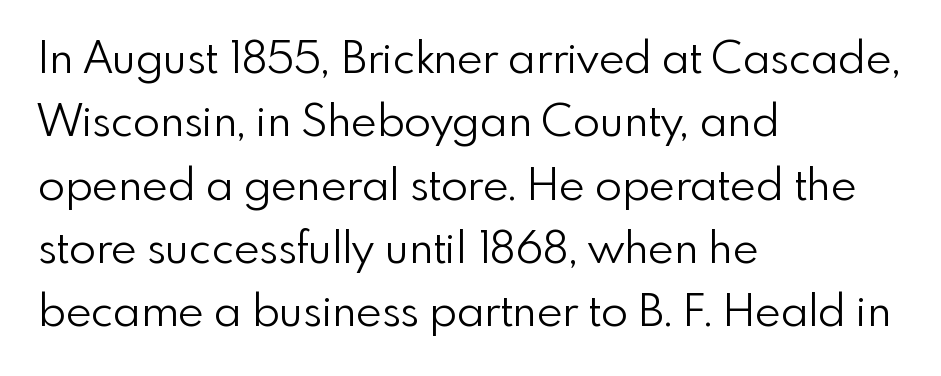
Q: Is the text bold? A: No.
Q: Is the text italic (slanted)? A: No, it is upright.
Q: Is the typeface a serif or a sans-serif typeface? A: Sans-serif.
Q: Is the text underlined? A: No.
Q: How is the paragraph aligned? A: Left-aligned.
Q: Is the spacing between letters normal or unusually wide? A: Normal.
Q: Is the spacing between lines tight, normal or loose? A: Normal.
Q: Width (condensed, normal, or wide)? A: Normal.
Q: x-height? A: Small.
Q: Monospaced? A: No.
